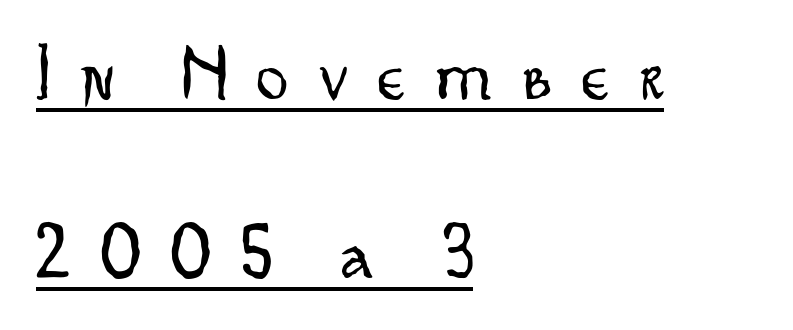
No heavy texture on the line: the type isn't bold. Horizontal alignment here is leftward, the default for most running prose. Varying glyph widths throughout — classic text-font behaviour. Is there an underline? Yes — a line sits under the letters. The font family rendered here belongs to the sans-serif group. Ordinary non-slanted type is in use.
